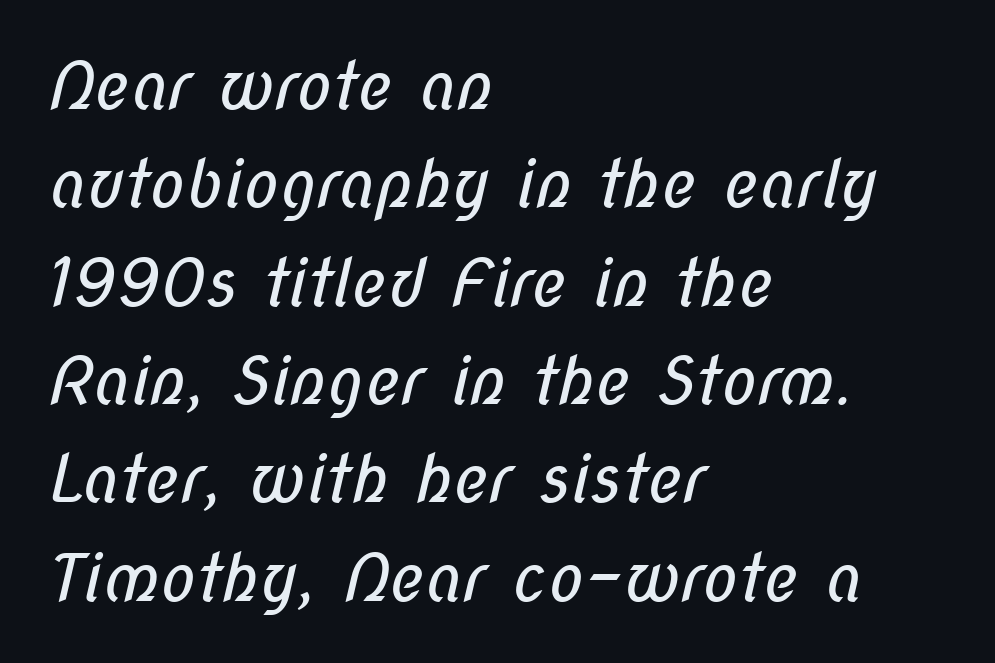
Where is the straight margin? On the left. This sample has the flowing, uneven cadence of proportional lettering. Default kerning and tracking; the words read as compact shapes. Stem width sits at or under what a default text font uses.
